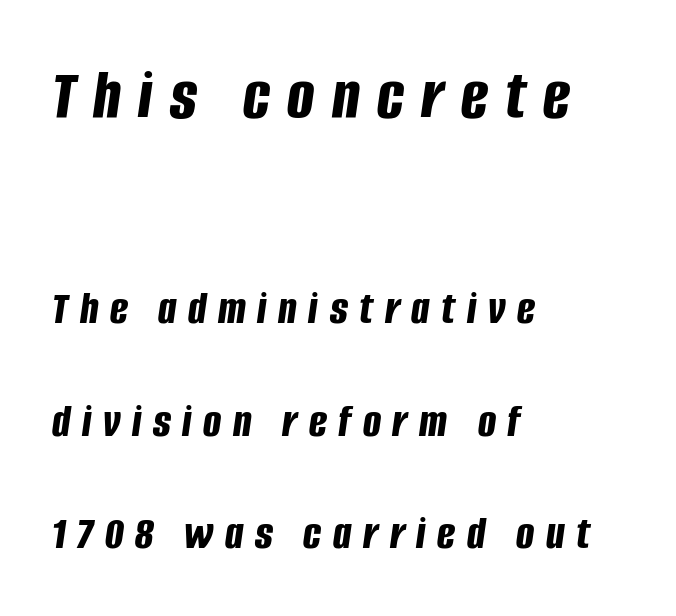
The image shows 72 px bold, condensed type, italic (leaning right); set left-aligned, loose line spacing (2.35x), unusually wide letter spacing (+0.24 em), not underlined; the first (top) block is 1.5x larger; low stroke contrast and a large x-height.
